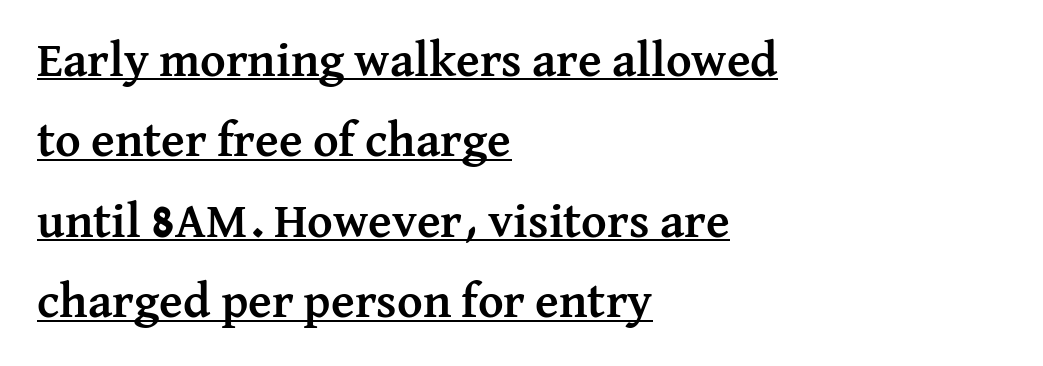
{"serif": "yes", "italic": "no", "bold": "yes", "weight": "semibold", "width": "normal", "stroke_contrast": "medium", "x_height": "medium", "monospaced": "no", "underline": "yes", "align": "left", "line_spacing": "normal", "line_spacing_ratio": 1.64, "letter_spacing": "normal", "letter_spacing_em": 0.0, "glyph_px": 49}
